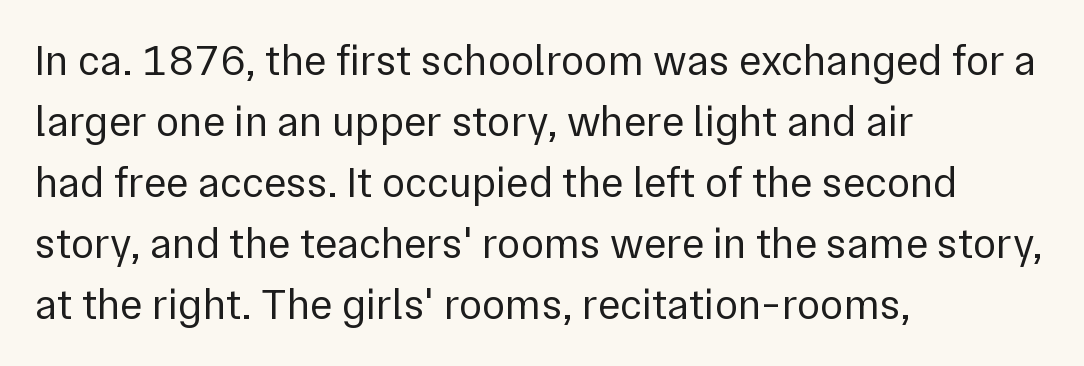
Q: Is the text bold? A: No.
Q: Is the text italic (slanted)? A: No, it is upright.
Q: Is the typeface a serif or a sans-serif typeface? A: Sans-serif.
Q: Is the text underlined? A: No.
Q: How is the paragraph aligned? A: Left-aligned.
Q: Is the spacing between letters normal or unusually wide? A: Normal.
Q: Is the spacing between lines tight, normal or loose? A: Normal.
Q: Width (condensed, normal, or wide)? A: Normal.
Q: Stroke contrast? A: Low.
Q: x-height? A: Medium.
Q: Monospaced? A: No.
